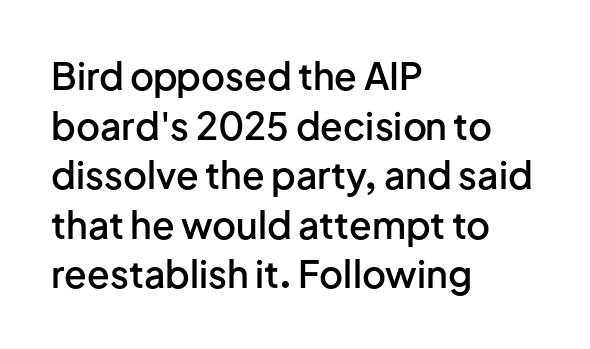
Q: Is the text bold? A: Semi-bold.
Q: Is the text italic (slanted)? A: No, it is upright.
Q: Is the typeface a serif or a sans-serif typeface? A: Sans-serif.
Q: Is the text underlined? A: No.
Q: How is the paragraph aligned? A: Left-aligned.
Q: Is the spacing between letters normal or unusually wide? A: Normal.
Q: Is the spacing between lines tight, normal or loose? A: Normal.
Q: Width (condensed, normal, or wide)? A: Normal.
Q: Stroke contrast? A: Low.
Q: x-height? A: Medium.
Q: Monospaced? A: No.
